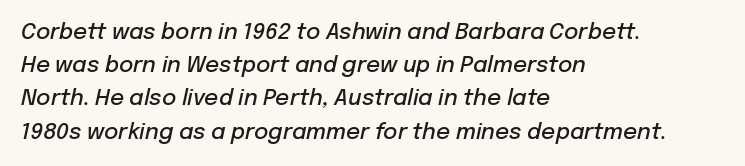
This is moderately heavy type, rendered in semibold. The rendering applies a slant to the glyphs. What stands out about the letter spacing? Nothing — it is the standard amount. Casual observation: everything's shoved over to the left. A typesetter would call this leading conventional body-copy spacing.
